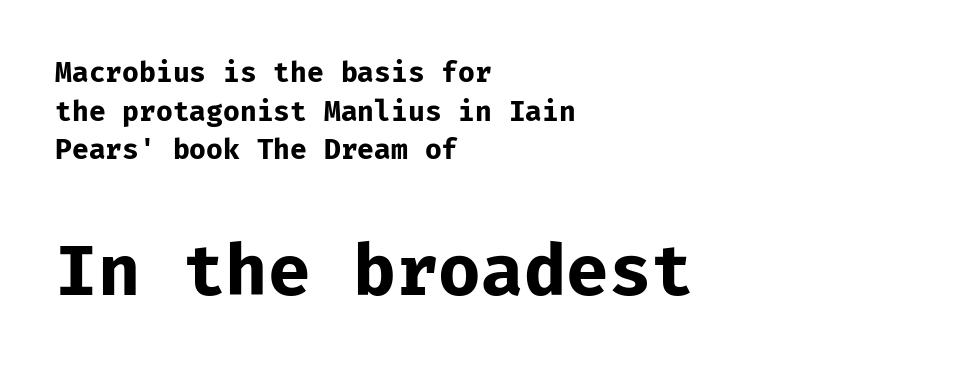
{"serif": "no", "italic": "no", "bold": "yes", "weight": "bold", "width": "normal", "stroke_contrast": "low", "x_height": "medium", "monospaced": "yes", "underline": "no", "align": "left", "line_spacing": "normal", "line_spacing_ratio": 1.38, "letter_spacing": "normal", "letter_spacing_em": 0.0, "larger_block": "second", "size_ratio": 2.54, "glyph_px": 71}
